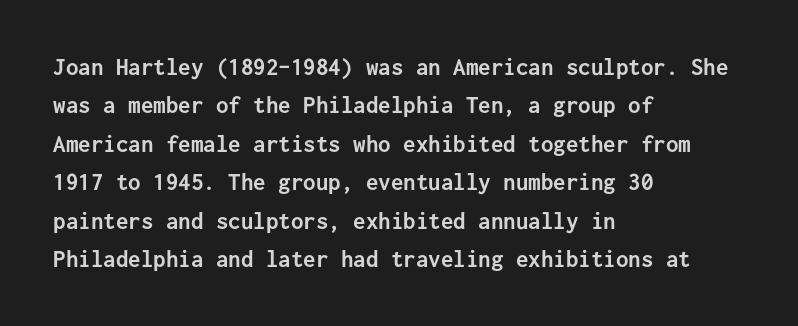
Q: Is the text bold? A: Yes.
Q: Is the text italic (slanted)? A: No, it is upright.
Q: Is the text underlined? A: No.
Q: How is the paragraph aligned? A: Left-aligned.
Q: Is the spacing between letters normal or unusually wide? A: Normal.
Q: Is the spacing between lines tight, normal or loose? A: Normal.
